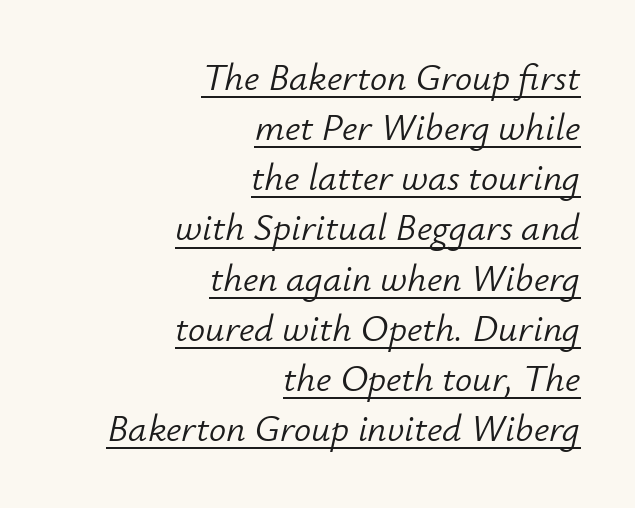
Q: Is the text bold? A: No.
Q: Is the text italic (slanted)? A: Yes, it leans right by about 12 degrees.
Q: Is the text underlined? A: Yes.
Q: How is the paragraph aligned? A: Right-aligned.
Q: Is the spacing between letters normal or unusually wide? A: Normal.
Q: Is the spacing between lines tight, normal or loose? A: Normal.
Q: Width (condensed, normal, or wide)? A: Normal.
Q: Stroke contrast? A: Low.
Q: x-height? A: Small.
Q: Monospaced? A: No.
